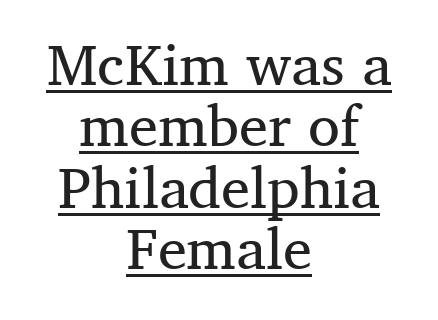
Q: Is the text bold? A: No.
Q: Is the text italic (slanted)? A: No, it is upright.
Q: Is the typeface a serif or a sans-serif typeface? A: Serif.
Q: Is the text underlined? A: Yes.
Q: How is the paragraph aligned? A: Centered.
Q: Is the spacing between letters normal or unusually wide? A: Normal.
Q: Is the spacing between lines tight, normal or loose? A: Tight.
Q: Width (condensed, normal, or wide)? A: Normal.
Q: Stroke contrast? A: Medium.
Q: x-height? A: Medium.
Q: Monospaced? A: No.
